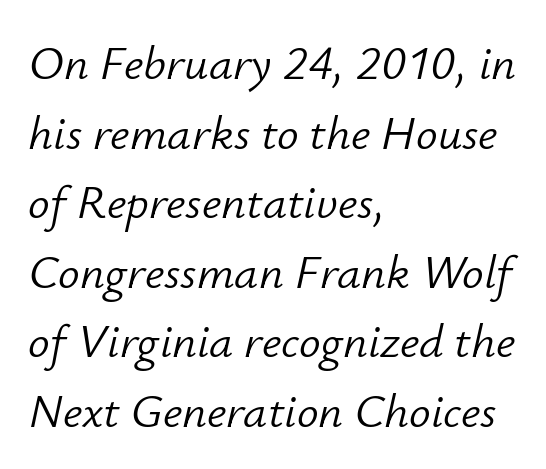
Q: Is the text bold? A: No.
Q: Is the text italic (slanted)? A: Yes, it leans right by about 12 degrees.
Q: Is the text underlined? A: No.
Q: How is the paragraph aligned? A: Left-aligned.
Q: Is the spacing between letters normal or unusually wide? A: Normal.
Q: Is the spacing between lines tight, normal or loose? A: Normal.
Q: Width (condensed, normal, or wide)? A: Normal.
Q: Stroke contrast? A: Low.
Q: x-height? A: Small.
Q: Monospaced? A: No.
